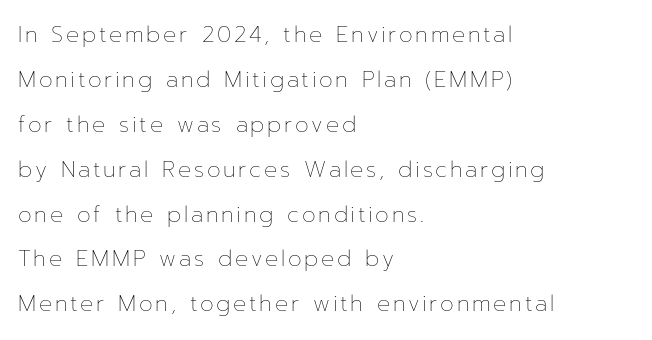
Q: Is the text bold? A: No.
Q: Is the text italic (slanted)? A: No, it is upright.
Q: Is the text underlined? A: No.
Q: How is the paragraph aligned? A: Left-aligned.
Q: Is the spacing between lines tight, normal or loose? A: Loose.
